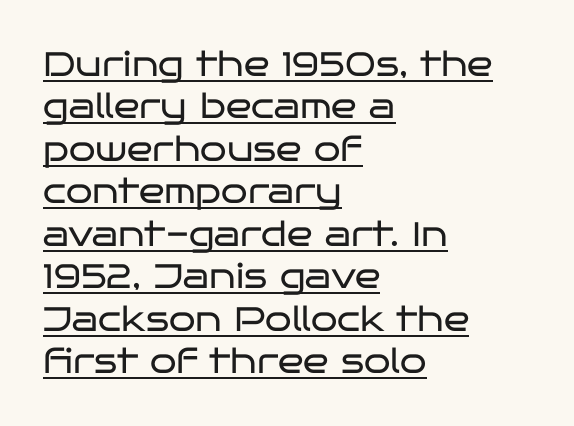
The image shows 34 px regular-weight, wide sans-serif type, upright; set left-aligned, normal line spacing (1.25x), normal letter spacing, underlined; low stroke contrast and a large x-height.
